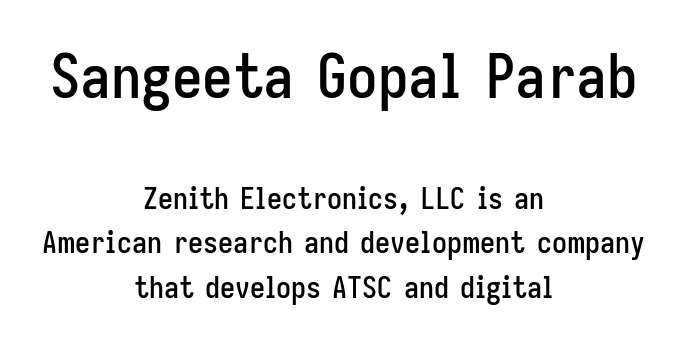
Q: Is the text italic (slanted)? A: No, it is upright.
Q: Is the typeface a serif or a sans-serif typeface? A: Sans-serif.
Q: Is the text underlined? A: No.
Q: How is the paragraph aligned? A: Centered.
Q: Is the spacing between letters normal or unusually wide? A: Normal.
Q: Is the spacing between lines tight, normal or loose? A: Normal.
Q: Which block of text is set in a larger size, the first (top) or the second (bottom)? A: The first (top) one.
Q: Width (condensed, normal, or wide)? A: Condensed.
Q: Stroke contrast? A: Low.
Q: x-height? A: Medium.
Q: Monospaced? A: No.
